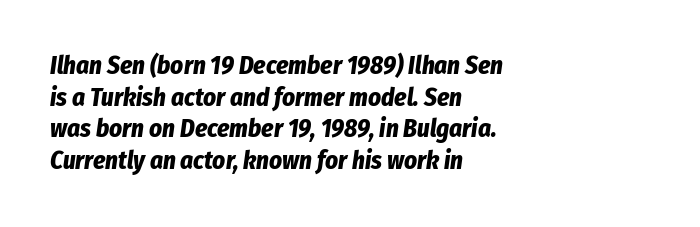
{"italic": "yes", "lean": "right", "slant_degrees": 8, "bold": "yes", "underline": "no", "align": "left", "line_spacing": "normal", "line_spacing_ratio": 1.27, "letter_spacing": "normal", "letter_spacing_em": 0.0, "glyph_px": 25}
